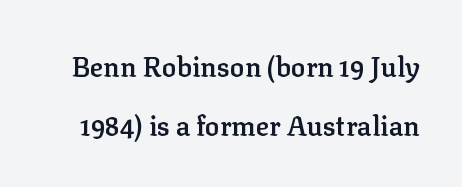
The image shows 27 px text type, upright; set loose line spacing (2.18x), normal letter spacing, not underlined.
